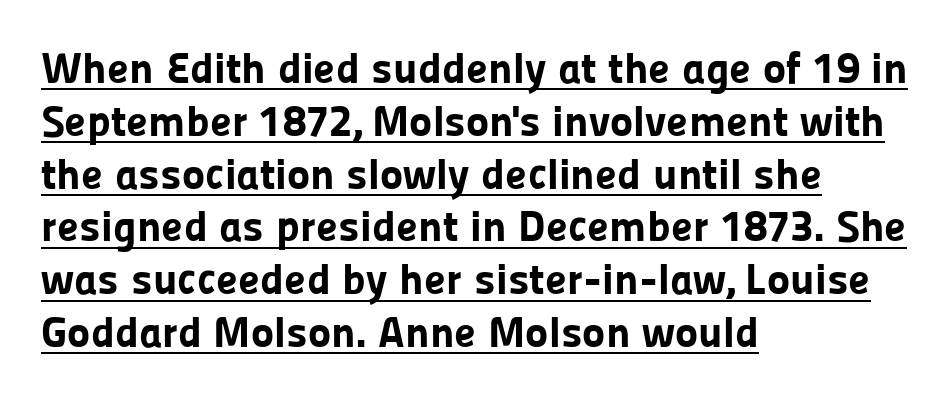
Note the varied advance widths — an 'i' is clearly narrower than an 'm'. Where is the straight margin? On the left. Students, this is bold: see how much ink each stroke carries. Italic: no, the glyphs are upright roman.
